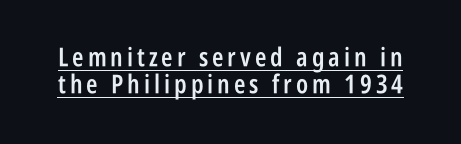
These characters rest on top of a visible drawn line. In terms of leading, this rendering errs on the cramped side. Does the weight exceed regular? Yes, but only to semibold. Does the lettering tilt? It doesn't — this is upright.
